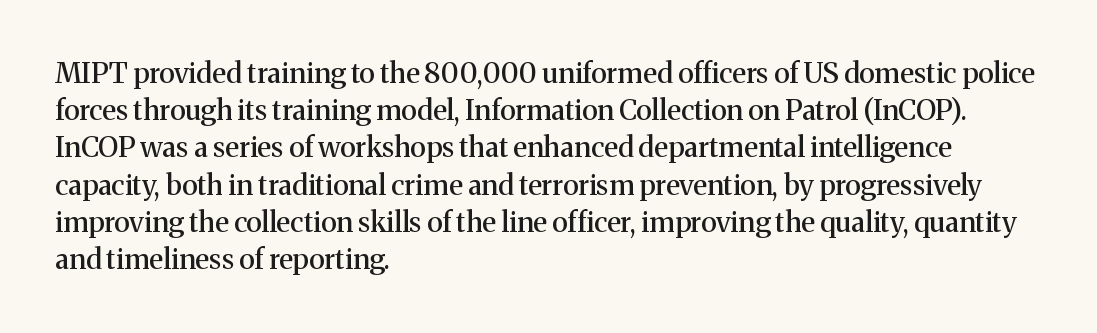
Q: Is the text italic (slanted)? A: No, it is upright.
Q: Is the typeface a serif or a sans-serif typeface? A: Serif.
Q: Is the text underlined? A: No.
Q: How is the paragraph aligned? A: Left-aligned.
Q: Is the spacing between letters normal or unusually wide? A: Normal.
Q: Is the spacing between lines tight, normal or loose? A: Normal.
Q: Width (condensed, normal, or wide)? A: Normal.
Q: Stroke contrast? A: Medium.
Q: x-height? A: Medium.
Q: Monospaced? A: No.
